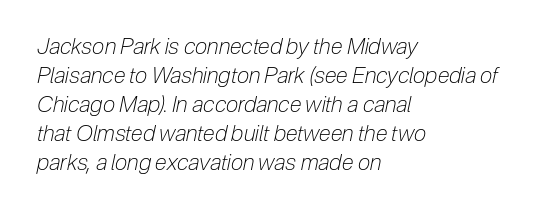
Q: Is the text bold? A: No.
Q: Is the text italic (slanted)? A: Yes, it leans right by about 12 degrees.
Q: Is the text underlined? A: No.
Q: How is the paragraph aligned? A: Left-aligned.
Q: Is the spacing between letters normal or unusually wide? A: Normal.
Q: Is the spacing between lines tight, normal or loose? A: Normal.
